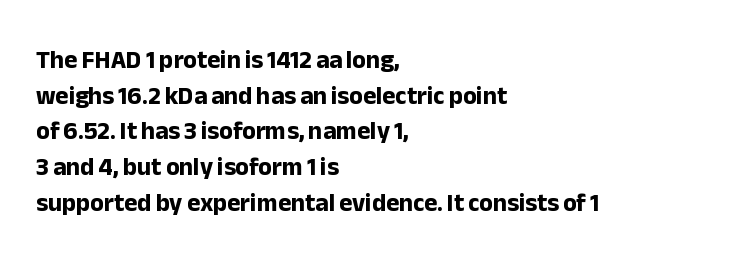
The image shows 25 px bold type, upright; set left-aligned, normal line spacing (1.43x), normal letter spacing, not underlined.
